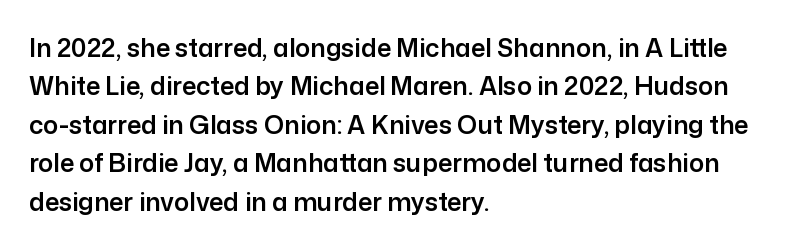
Q: Is the text italic (slanted)? A: No, it is upright.
Q: Is the text underlined? A: No.
Q: How is the paragraph aligned? A: Left-aligned.
Q: Is the spacing between letters normal or unusually wide? A: Normal.
Q: Is the spacing between lines tight, normal or loose? A: Normal.
